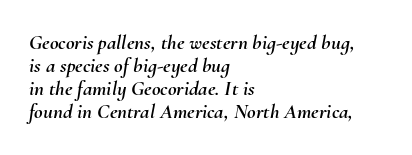
Regarding leading, the lines here are crowded together. Slanted lettering throughout. Alignment: flush left. The foot of each line stays bare and open. Short note: letters normally spaced.
